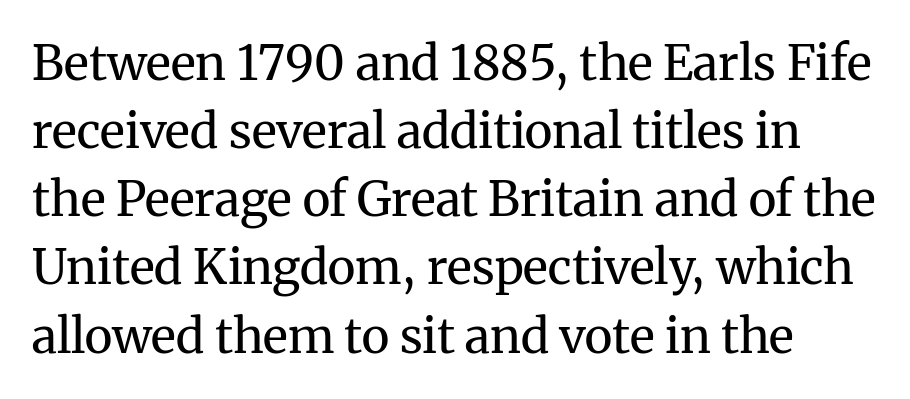
Type without underlining. Rendered with straight, roman letterforms. Observe the serifs anchoring each vertical stroke in this sample. The rendering uses natural spacing where letterforms have individual widths. Does extra space separate the letters? No, they use regular spacing.
